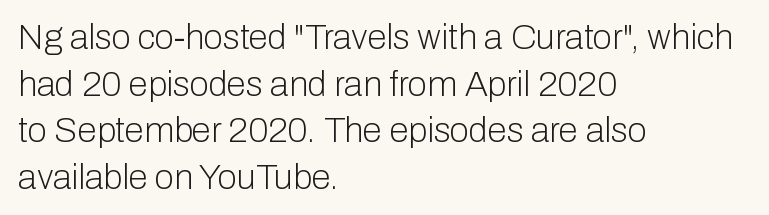
Notice how the stems are strictly vertical — no italics here. Proportional: the letters do not fall into vertical columns. Each row of text sits above clean, open space. Does extra space separate the letters? No, they use regular spacing. Observe the absence of serifs on each vertical stroke in this sample. Is there much room between lines? A standard amount, neither cramped nor airy.
